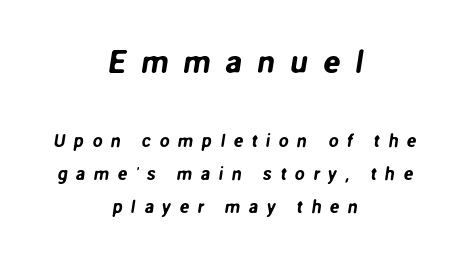
{"serif": "no", "width": "normal", "stroke_contrast": "low", "x_height": "medium", "monospaced": "no", "underline": "no", "align": "center", "line_spacing_ratio": 1.83, "letter_spacing": "wide", "letter_spacing_em": 0.46, "larger_block": "first", "size_ratio": 1.78, "glyph_px": 32}
